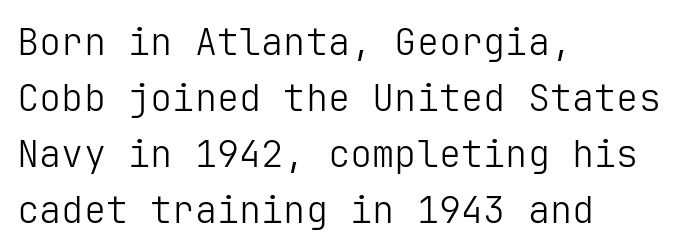
The image shows 37 px light sans-serif type, upright; set left-aligned, normal line spacing (1.51x), normal letter spacing, not underlined; low stroke contrast and a medium x-height.
